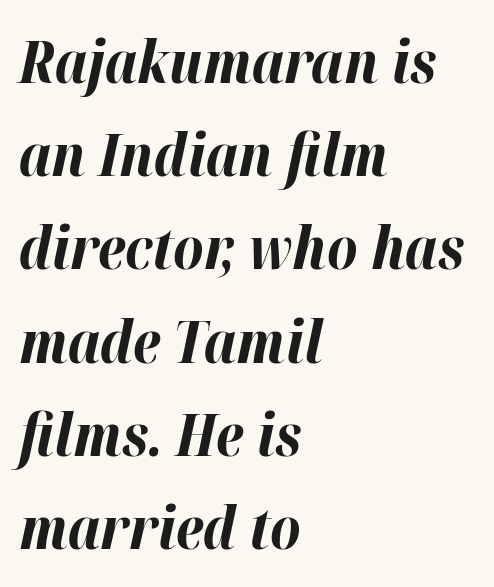
Tracking here is standard; glyphs follow each other at the usual distance. Descender tails drop into unmarked territory. The paragraph shown leans on its left margin. Observe the lean: these are italic letterforms. Notice how descenders clear the ascenders below comfortably — that's standard leading.
